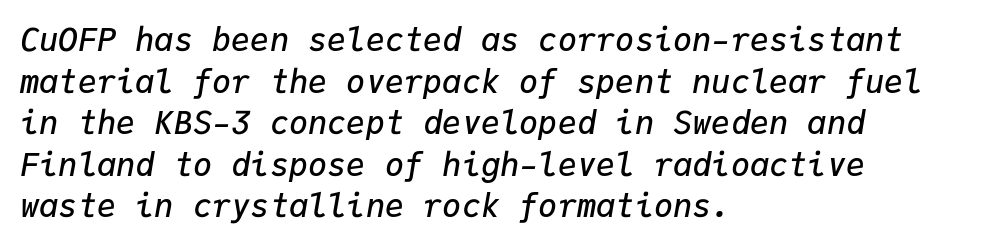
The image shows 32 px semibold type, italic (leaning right), monospaced; set left-aligned, normal line spacing (1.3x), normal letter spacing, not underlined; low stroke contrast and a medium x-height.
